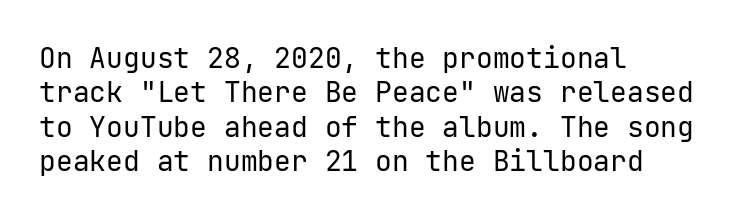
Q: Is the text bold? A: No.
Q: Is the text italic (slanted)? A: No, it is upright.
Q: Is the typeface a serif or a sans-serif typeface? A: Sans-serif.
Q: Is the text underlined? A: No.
Q: How is the paragraph aligned? A: Left-aligned.
Q: Is the spacing between letters normal or unusually wide? A: Normal.
Q: Width (condensed, normal, or wide)? A: Normal.
Q: Stroke contrast? A: Low.
Q: x-height? A: Medium.
